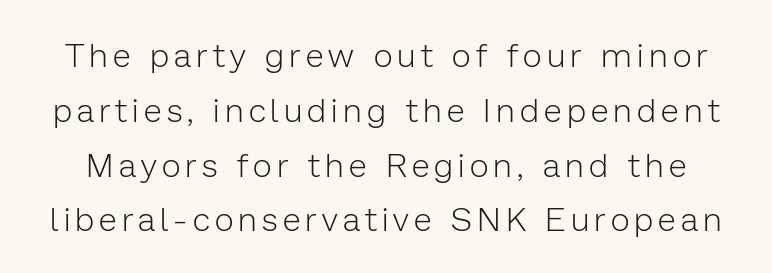
The rendering shows plain stroke endings on the letterforms — a sans-serif design. The lettering holds an erect, upright posture throughout. No letter is thick-stroked: the sample isn't bold. These lines are rendered in a variable-pitch font.
